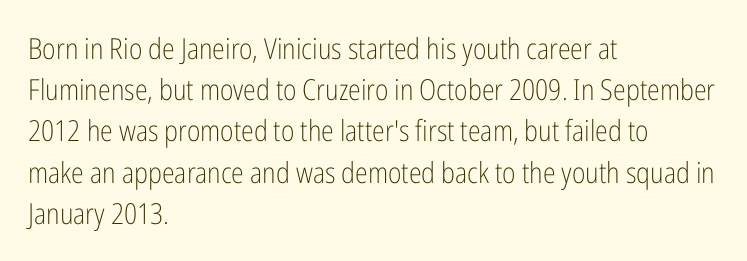
The image shows 29 px light, condensed sans-serif type, upright; set left-aligned, normal line spacing (1.42x), normal letter spacing, not underlined; low stroke contrast and a medium x-height.
